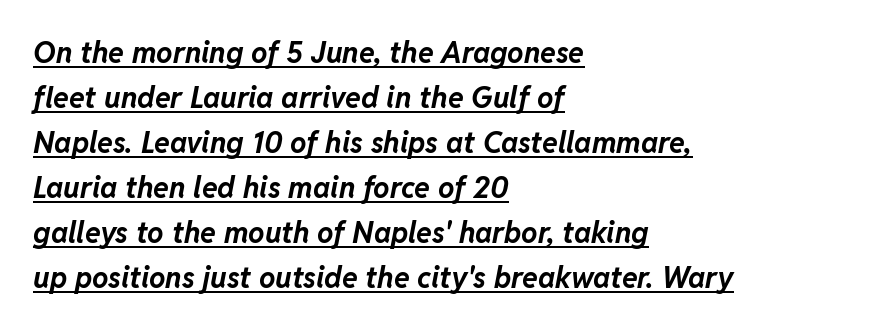
Looks like someone drew a line under every word here. Between one letter and the next there's only the usual sliver of space. Notice how descenders clear the ascenders below comfortably — that's standard leading. You can tell it's italic because the verticals aren't actually vertical. These words are printed bold, with thick strokes throughout. Think of a printed novel: that variable character pitch is what you see here.
